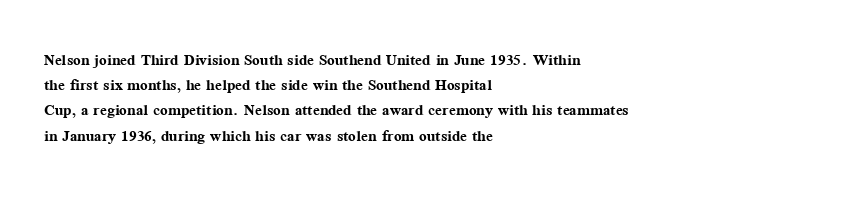
The space directly below the letters is spotless. This rendering uses left alignment, leaving the right contour irregular. The typography opts for an upright posture over an oblique one. Each word holds together tightly as a unit, with standard inter-letter gaps. Pretty heavy lettering here — definitely bold.
